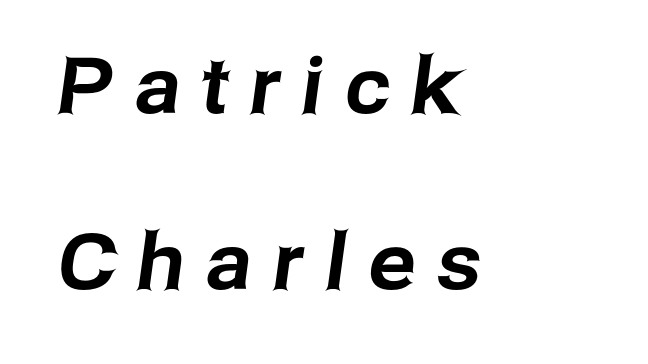
Q: Is the typeface a serif or a sans-serif typeface? A: Sans-serif.
Q: Is the text underlined? A: No.
Q: How is the paragraph aligned? A: Left-aligned.
Q: Is the spacing between letters normal or unusually wide? A: Unusually wide.
Q: Is the spacing between lines tight, normal or loose? A: Loose.
Q: Width (condensed, normal, or wide)? A: Normal.
Q: Stroke contrast? A: Low.
Q: x-height? A: Medium.
Q: Monospaced? A: No.
